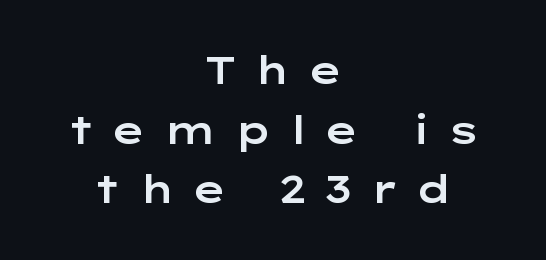
Q: Is the text italic (slanted)? A: No, it is upright.
Q: Is the typeface a serif or a sans-serif typeface? A: Sans-serif.
Q: Is the text underlined? A: No.
Q: How is the paragraph aligned? A: Centered.
Q: Is the spacing between letters normal or unusually wide? A: Unusually wide.
Q: Is the spacing between lines tight, normal or loose? A: Normal.
Q: Width (condensed, normal, or wide)? A: Wide.
Q: Stroke contrast? A: Low.
Q: x-height? A: Medium.
Q: Monospaced? A: No.
